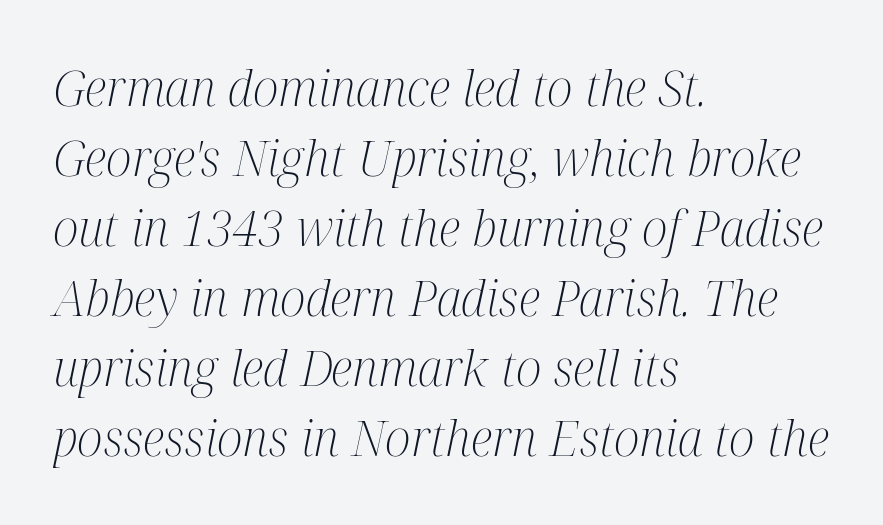
{"serif": "yes", "italic": "yes", "lean": "right", "slant_degrees": 12, "bold": "no", "weight": "light", "width": "condensed", "stroke_contrast": "medium", "x_height": "medium", "monospaced": "no", "underline": "no", "align": "left", "line_spacing": "normal", "line_spacing_ratio": 1.43, "letter_spacing": "normal", "letter_spacing_em": 0.0, "glyph_px": 49}
